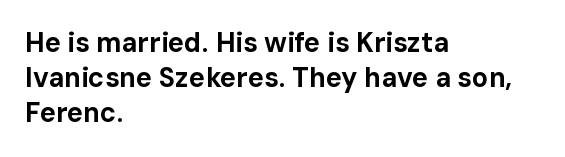
Q: Is the text bold? A: Yes.
Q: Is the text italic (slanted)? A: No, it is upright.
Q: Is the text underlined? A: No.
Q: How is the paragraph aligned? A: Left-aligned.
Q: Is the spacing between letters normal or unusually wide? A: Normal.
Q: Is the spacing between lines tight, normal or loose? A: Normal.
